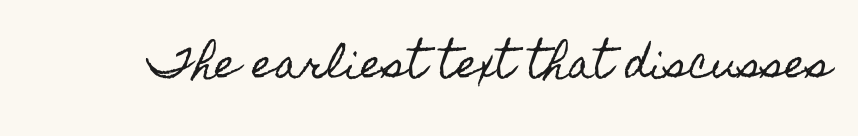
{"width": "condensed", "x_height": "small", "monospaced": "no", "underline": "no", "letter_spacing": "normal", "letter_spacing_em": 0.0, "glyph_px": 39}
